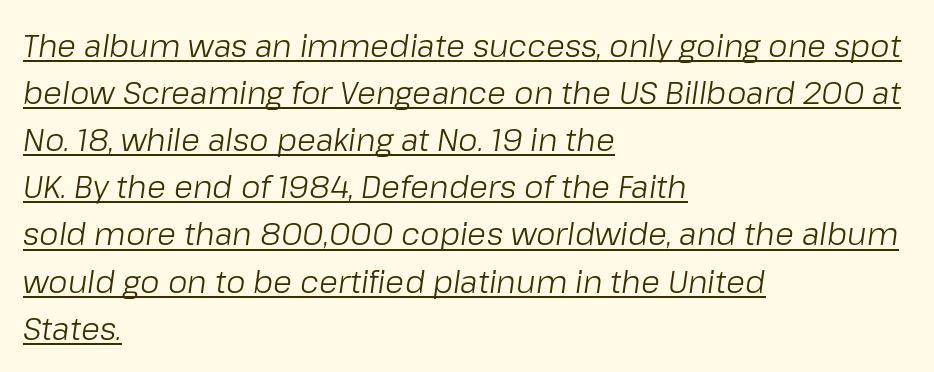
{"italic": "yes", "lean": "right", "slant_degrees": 8, "bold": "no", "weight": "light", "width": "normal", "stroke_contrast": "low", "x_height": "medium", "monospaced": "no", "underline": "yes", "align": "left", "line_spacing": "normal", "line_spacing_ratio": 1.52, "letter_spacing": "normal", "letter_spacing_em": 0.0, "glyph_px": 31}
